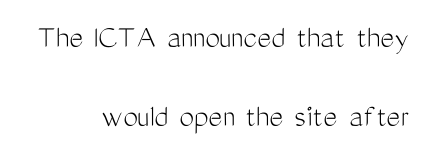
The image shows 33 px light, condensed sans-serif type, upright; set right-aligned, loose line spacing (2.4x), normal letter spacing, not underlined; medium stroke contrast and a medium x-height.
